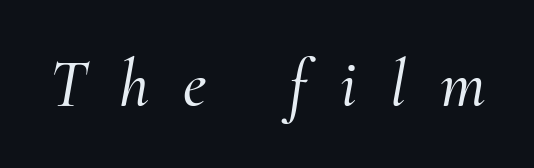
{"serif": "yes", "italic": "yes", "lean": "right", "slant_degrees": 10, "width": "normal", "stroke_contrast": "medium", "x_height": "small", "monospaced": "no", "underline": "no", "letter_spacing": "wide", "letter_spacing_em": 0.5, "glyph_px": 67}
